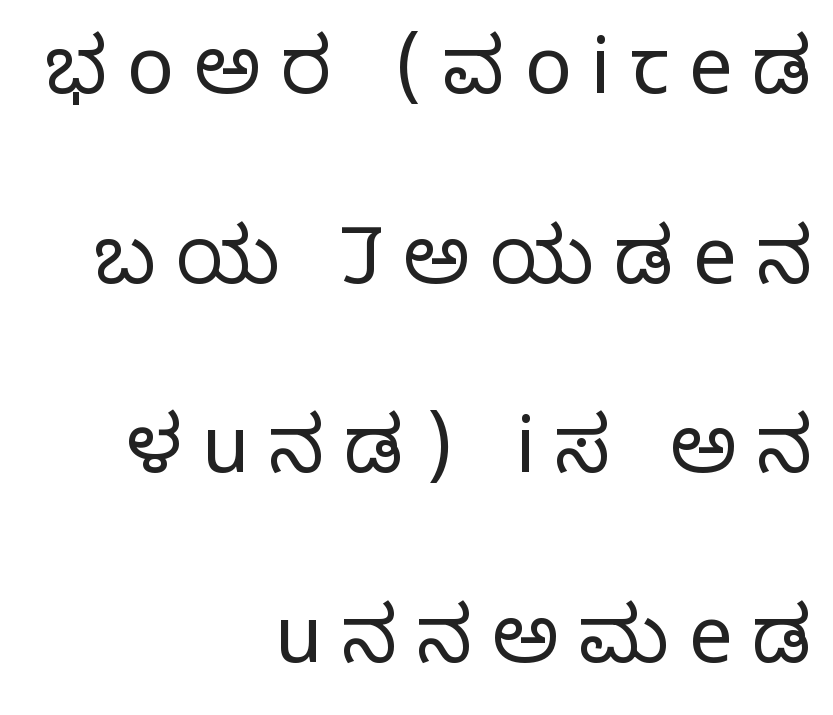
{"serif": "no", "italic": "no", "bold": "no", "weight": "light", "width": "normal", "stroke_contrast": "low", "x_height": "medium", "monospaced": "no", "underline": "no", "align": "right", "line_spacing": "loose", "line_spacing_ratio": 2.43, "letter_spacing": "wide", "letter_spacing_em": 0.25, "glyph_px": 78}
